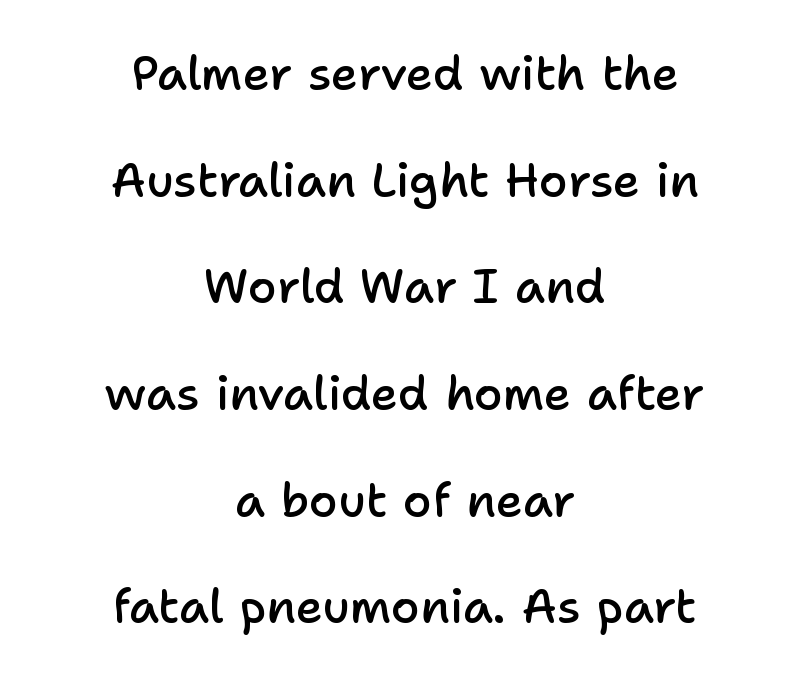
The image shows 47 px semibold sans-serif type, upright; set centered, loose line spacing (2.27x), normal letter spacing, not underlined; low stroke contrast and a medium x-height.
